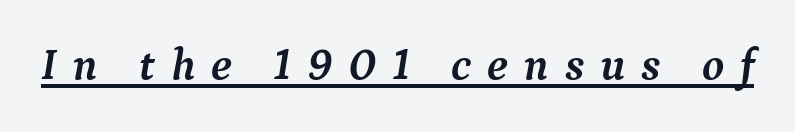
{"serif": "yes", "italic": "yes", "lean": "right", "slant_degrees": 9, "bold": "yes", "weight": "semibold", "width": "normal", "stroke_contrast": "medium", "x_height": "medium", "monospaced": "no", "underline": "yes", "letter_spacing": "wide", "letter_spacing_em": 0.35, "glyph_px": 45}
